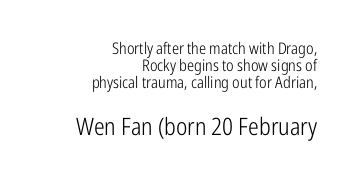
{"italic": "no", "bold": "no", "underline": "no", "align": "right", "line_spacing": "tight", "line_spacing_ratio": 1.07, "letter_spacing": "normal", "letter_spacing_em": 0.0, "larger_block": "second", "size_ratio": 1.5, "glyph_px": 24}
